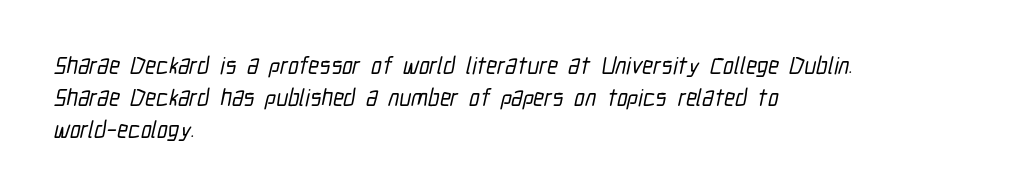
{"underline": "no", "align": "left", "line_spacing": "normal", "line_spacing_ratio": 1.34, "letter_spacing": "normal", "letter_spacing_em": 0.0, "glyph_px": 24}
